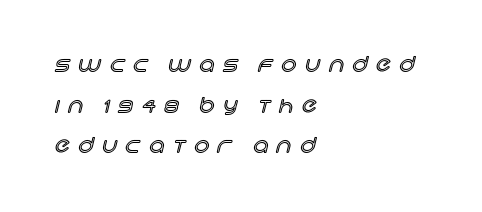
The image shows 21 px text type; set left-aligned, loose line spacing (1.93x), unusually wide letter spacing (+0.42 em), not underlined.
